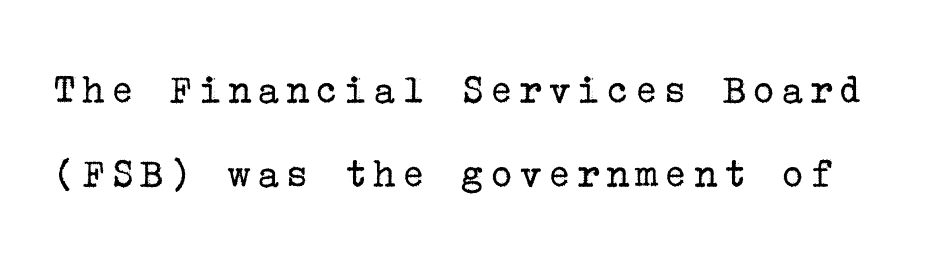
{"serif": "yes", "italic": "no", "bold": "no", "weight": "regular", "width": "normal", "stroke_contrast": "low", "x_height": "medium", "underline": "no", "line_spacing": "loose", "line_spacing_ratio": 1.96, "glyph_px": 43}
